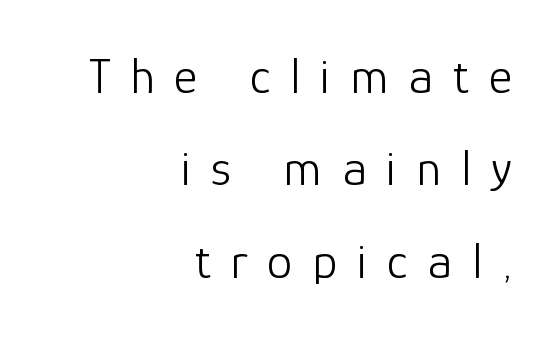
Q: Is the text bold? A: No.
Q: Is the text italic (slanted)? A: No, it is upright.
Q: Is the typeface a serif or a sans-serif typeface? A: Sans-serif.
Q: Is the text underlined? A: No.
Q: How is the paragraph aligned? A: Right-aligned.
Q: Is the spacing between letters normal or unusually wide? A: Unusually wide.
Q: Width (condensed, normal, or wide)? A: Normal.
Q: Stroke contrast? A: Low.
Q: x-height? A: Medium.
Q: Monospaced? A: No.
